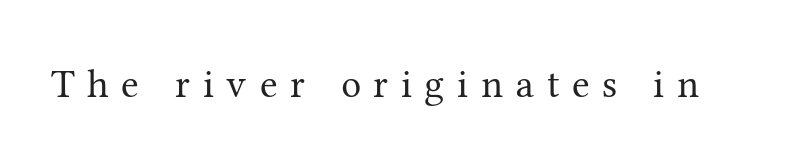
The image shows 40 px regular-weight serif type, upright; set unusually wide letter spacing (+0.31 em), not underlined; medium stroke contrast and a medium x-height.
